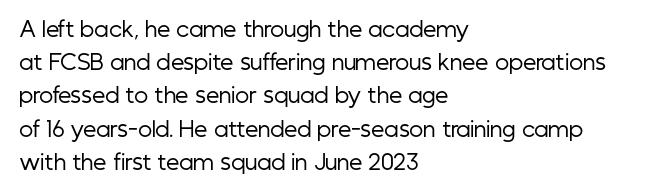
{"italic": "no", "bold": "no", "underline": "no", "align": "left", "line_spacing": "normal", "line_spacing_ratio": 1.58, "letter_spacing": "normal", "letter_spacing_em": 0.0, "glyph_px": 21}
